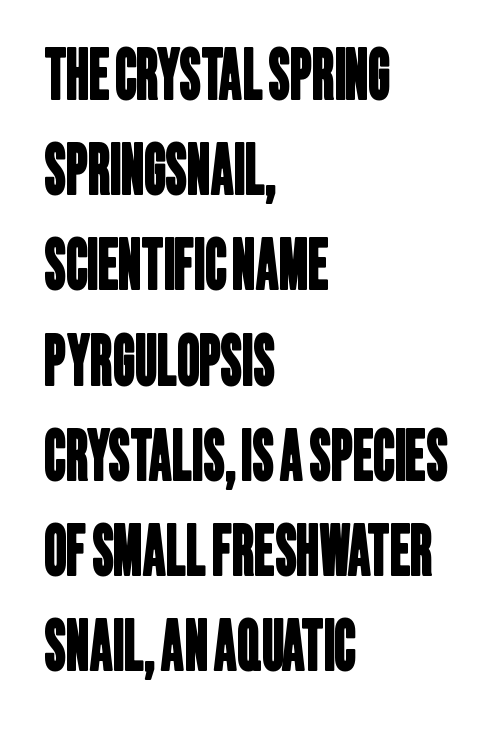
{"serif": "no", "width": "condensed", "stroke_contrast": "low", "x_height": "large", "monospaced": "no", "underline": "no", "align": "left", "line_spacing": "normal", "line_spacing_ratio": 1.38, "letter_spacing": "normal", "letter_spacing_em": 0.0, "glyph_px": 69}
